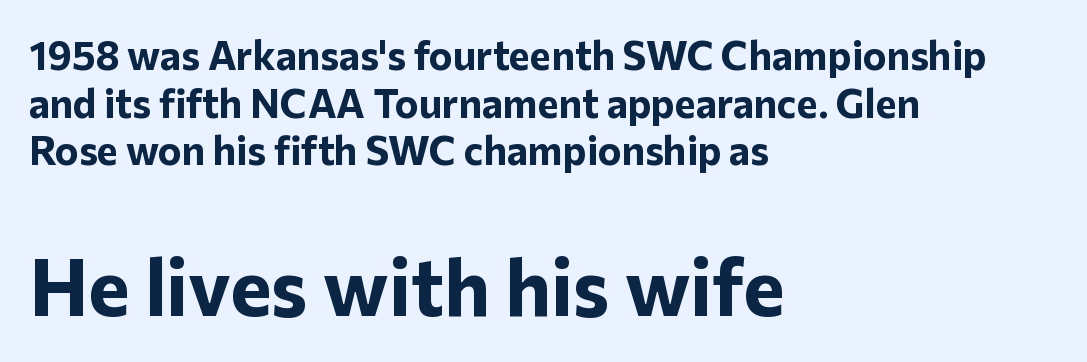
{"serif": "no", "italic": "no", "bold": "yes", "weight": "bold", "width": "normal", "stroke_contrast": "low", "x_height": "medium", "monospaced": "no", "underline": "no", "align": "left", "line_spacing_ratio": 1.19, "letter_spacing": "normal", "letter_spacing_em": 0.0, "larger_block": "second", "size_ratio": 1.98, "glyph_px": 79}
